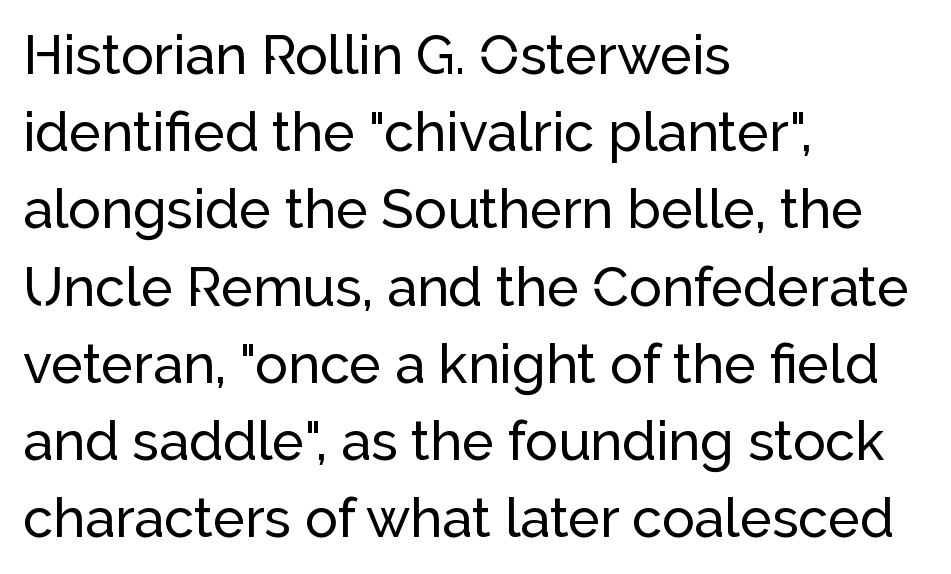
The image shows 54 px sans-serif type, upright; set left-aligned, normal line spacing (1.43x), normal letter spacing, not underlined; low stroke contrast and a medium x-height.
